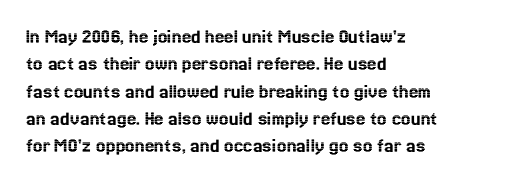
You could call the tracking neutral — neither tight nor loose. Honestly, there is no underline to notice here at all. This is roman type, the default non-slanted kind. Compared with a centered layout, this one pins lines to the left instead. Interline gaps are of average width in this sample.
